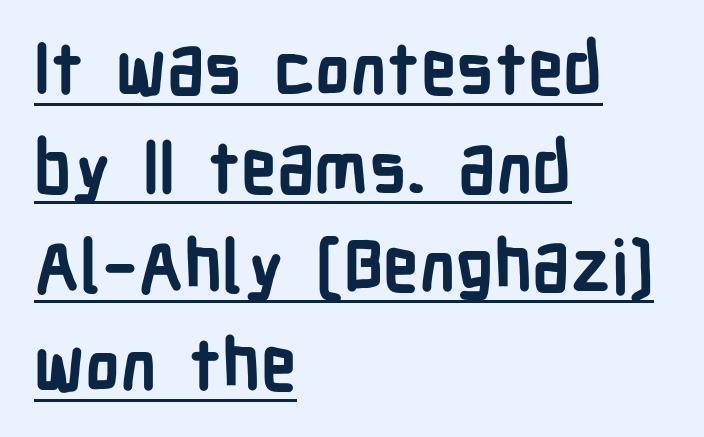
The rendered words wear a rule along their underside. One glance says typical: line gaps are just what's usual. Note the varied advance widths — an 'i' is clearly narrower than an 'm'. The lettering holds an erect, upright posture throughout. Nobody touched the tracking dial on this one. This rendering uses left alignment, leaving the right contour irregular.
